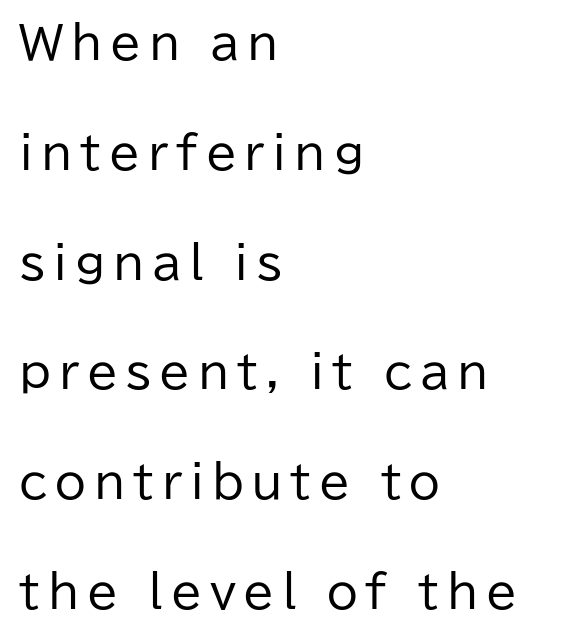
Q: Is the text bold? A: No.
Q: Is the text italic (slanted)? A: No, it is upright.
Q: Is the typeface a serif or a sans-serif typeface? A: Sans-serif.
Q: Is the text underlined? A: No.
Q: How is the paragraph aligned? A: Left-aligned.
Q: Is the spacing between lines tight, normal or loose? A: Loose.
Q: Width (condensed, normal, or wide)? A: Normal.
Q: Stroke contrast? A: Low.
Q: x-height? A: Medium.
Q: Monospaced? A: No.
